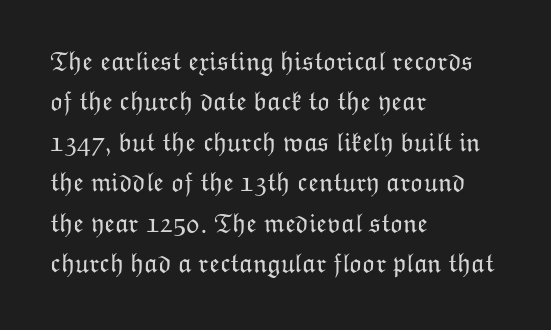
Q: Is the text bold? A: No.
Q: Is the text italic (slanted)? A: No, it is upright.
Q: Is the text underlined? A: No.
Q: How is the paragraph aligned? A: Left-aligned.
Q: Is the spacing between letters normal or unusually wide? A: Normal.
Q: Is the spacing between lines tight, normal or loose? A: Normal.
